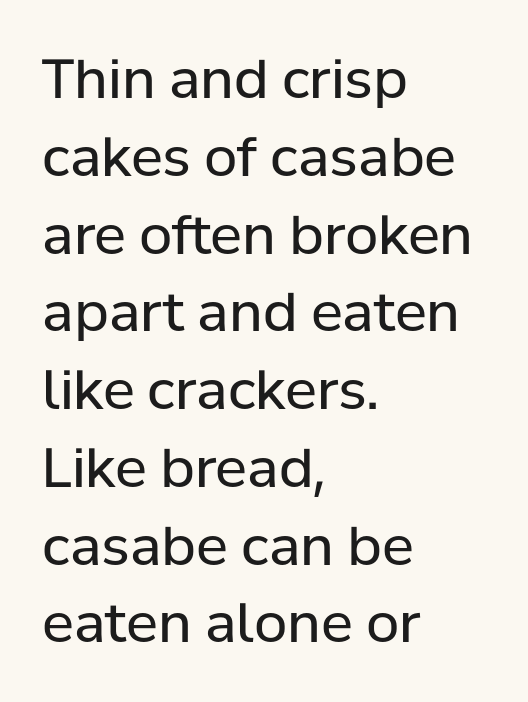
Q: Is the text bold? A: No.
Q: Is the text italic (slanted)? A: No, it is upright.
Q: Is the typeface a serif or a sans-serif typeface? A: Sans-serif.
Q: Is the text underlined? A: No.
Q: How is the paragraph aligned? A: Left-aligned.
Q: Is the spacing between letters normal or unusually wide? A: Normal.
Q: Is the spacing between lines tight, normal or loose? A: Normal.
Q: Width (condensed, normal, or wide)? A: Normal.
Q: Stroke contrast? A: Low.
Q: x-height? A: Medium.
Q: Monospaced? A: No.
